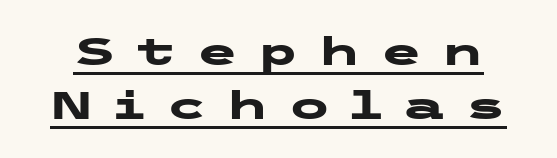
Descenders here cross a horizontal rule under the line. Substantial extra tracking has been applied to these lines. I'd call this a sans setting — the letters go barefoot. Chunky letters — that's bold for sure. You can tell it's not italic because the verticals are truly vertical. Reading down the column, the eye jumps a familiar distance to each next line.
